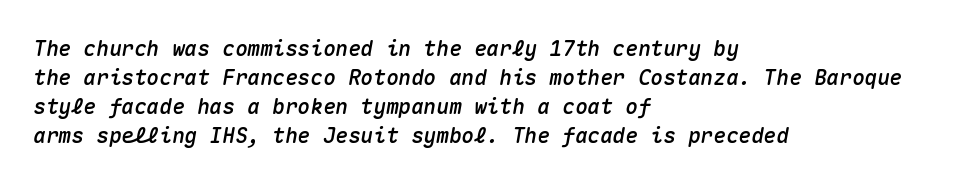
The image shows 21 px text type, italic (leaning right); set left-aligned, normal line spacing (1.38x), normal letter spacing, not underlined.
